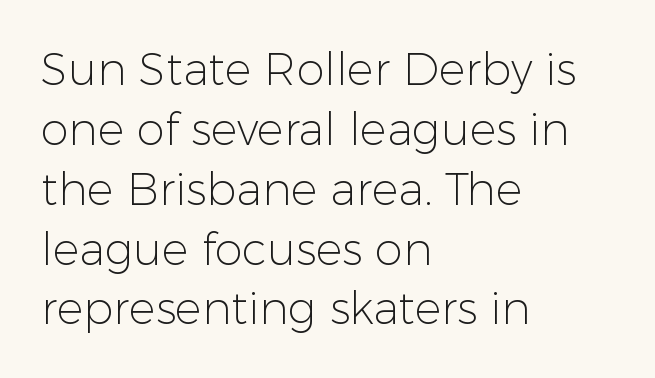
This sample uses a sans-serif face. These lines stack with their left ends in a neat column. This rendering leaves character spacing at its baseline value. The face used here is proportionally spaced, like ordinary book or web type. Underlining? Definitely not there. Evenly set lines give the paragraph a standard silhouette.
